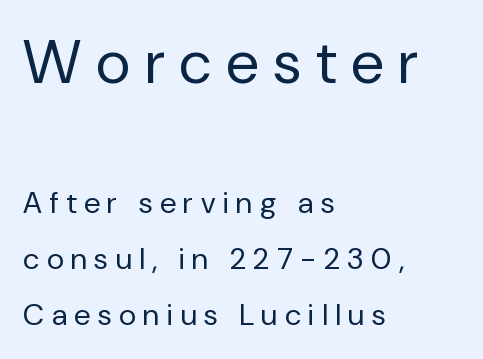
Ink coverage per letter is moderate at most. Underlining? Definitely not there. All the whitespace from short lines collects on the right. When letters stand straight like this, we call the style roman or upright.
